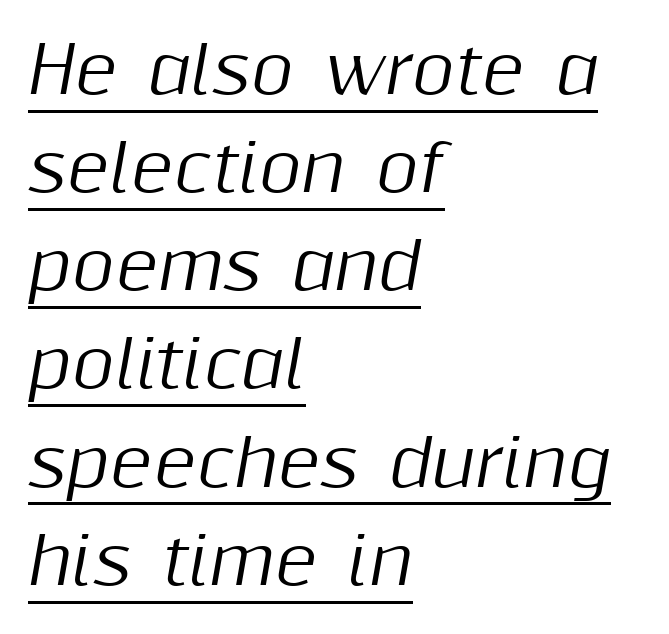
You can tell it's italic because the verticals aren't actually vertical. Short note: letters normally spaced. You could not count columns in this text — the font is proportionally spaced. Evenly set lines give the paragraph a standard silhouette.
